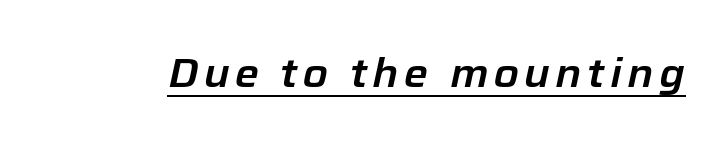
The passage shown is typed in a proportional face where columns would drift. A rule runs beneath these lines of type. Italic? Definitely — the glyphs are oblique.
